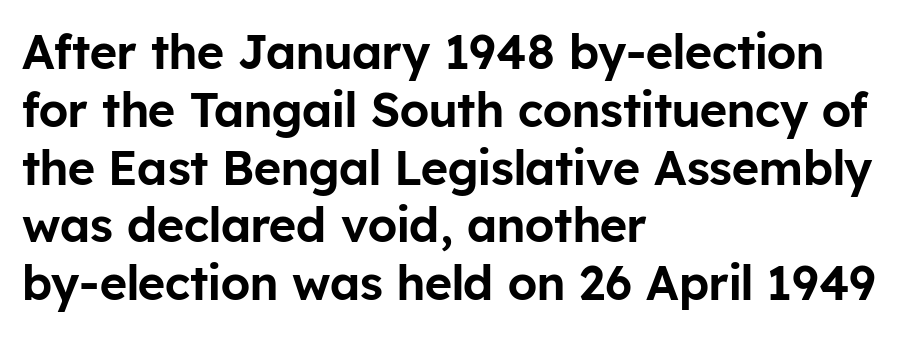
These lines are rendered in a variable-pitch font. The baseline area is clear. These lines are set flush left with a ragged right edge. No italicization has been applied; the sample stays upright.
